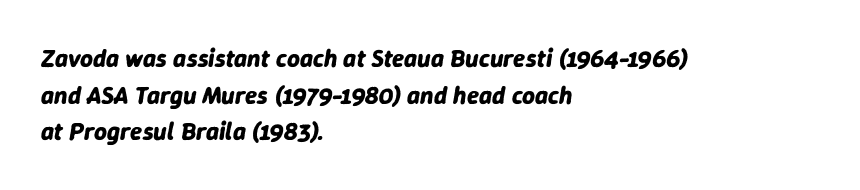
{"italic": "yes", "lean": "right", "slant_degrees": 9, "bold": "yes", "underline": "no", "align": "left", "line_spacing": "normal", "line_spacing_ratio": 1.47, "letter_spacing": "normal", "letter_spacing_em": 0.0, "glyph_px": 25}
